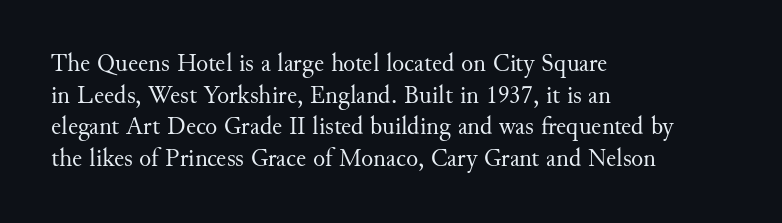
{"italic": "no", "bold": "no", "underline": "no", "align": "left", "line_spacing": "normal", "line_spacing_ratio": 1.27, "letter_spacing": "normal", "letter_spacing_em": 0.0, "glyph_px": 25}
